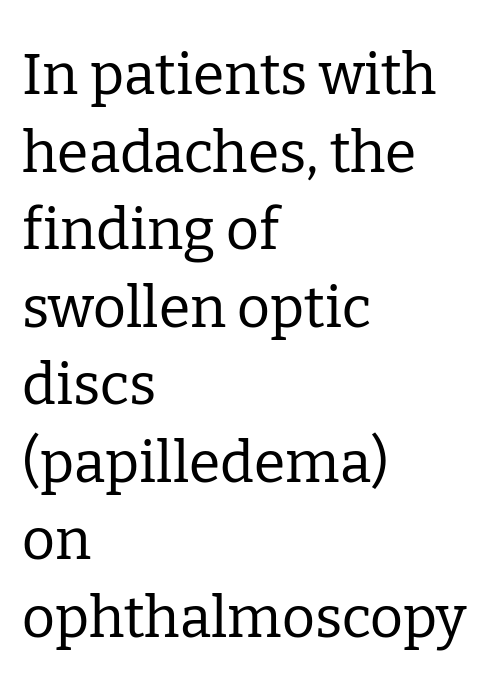
The image shows 57 px regular-weight serif type, upright; set left-aligned, normal line spacing (1.36x), normal letter spacing, not underlined; low stroke contrast and a medium x-height.
